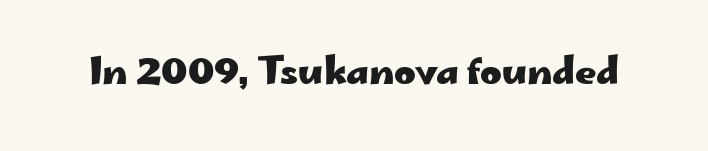
Default kerning and tracking; the words read as compact shapes. Think of a printed novel: that variable character pitch is what you see here. The strip under each line holds only bare page. The type family on display is of the sans-serif kind.
